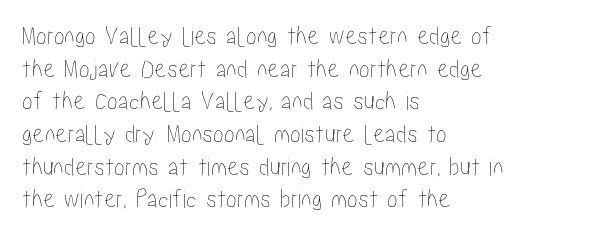
The image shows 27 px text type, upright; set left-aligned, line spacing 1.21x, normal letter spacing, not underlined.
